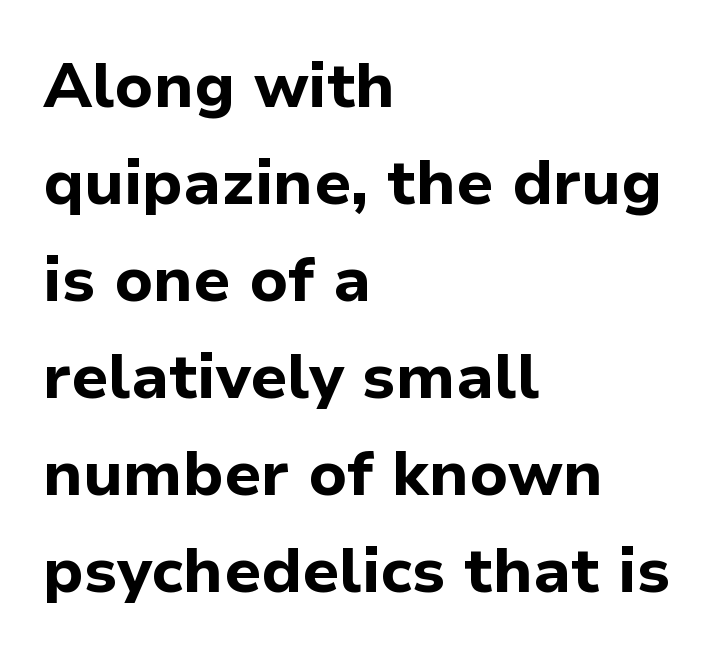
The image shows 63 px bold sans-serif type, upright; set left-aligned, normal line spacing (1.54x), normal letter spacing, not underlined; low stroke contrast and a medium x-height.
